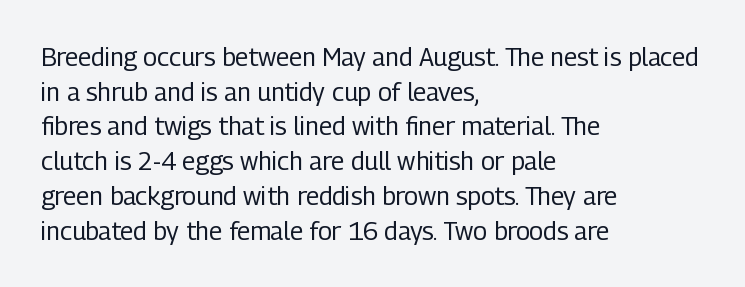
The letters stand straight up with perfectly vertical stems. The typesetter chose a ragged-right arrangement here. What's the leading like? Ordinary, nothing unusual. Nothing unusual about the tracking: characters are spaced as the font intends. Is the stroke heavy? The answer is a plain regular-or-lighter.
